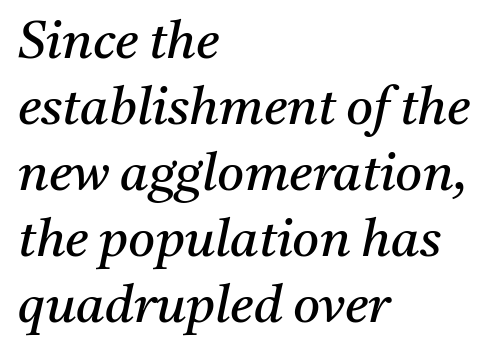
The image shows 52 px regular-weight serif type, italic (leaning right); set left-aligned, normal line spacing (1.27x), normal letter spacing, not underlined; medium stroke contrast and a medium x-height.
